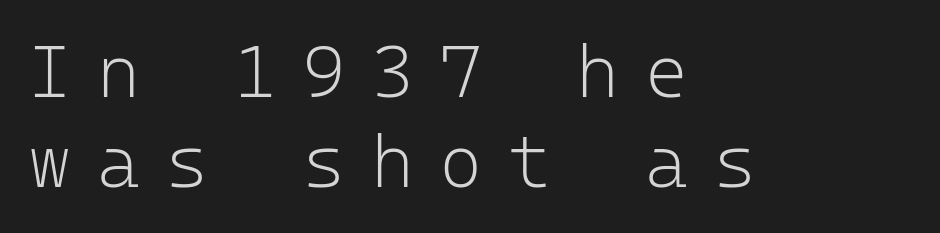
Is this a fixed-width face? Yes — each glyph sits in an identical cell. Horizontal alignment here is leftward, the default for most running prose. Caption: expanded tracking, letters set apart. The typeface has the unassuming heft of standard copy or less. Unmarked baselines from the first word to the last.
